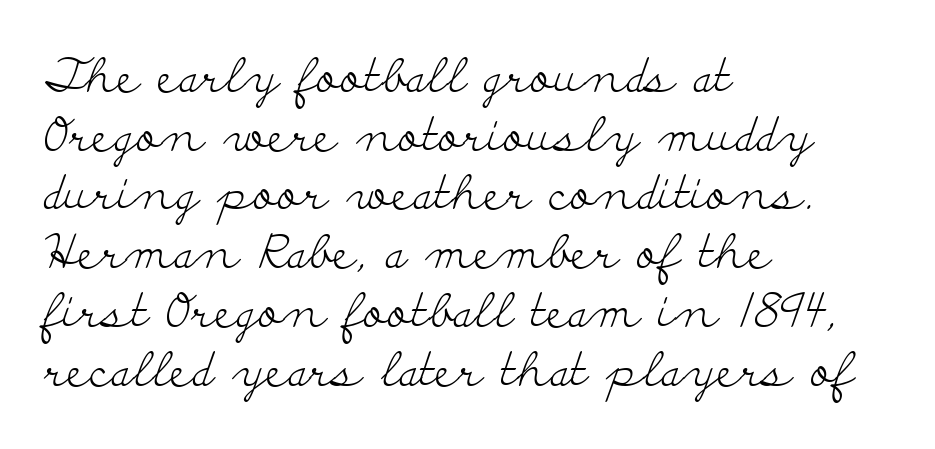
Short note: letters normally spaced. Where is the straight margin? On the left. Unmarked baselines from the first word to the last.
